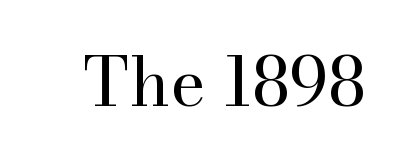
Q: Is the text bold? A: No.
Q: Is the text italic (slanted)? A: No, it is upright.
Q: Is the typeface a serif or a sans-serif typeface? A: Serif.
Q: Is the text underlined? A: No.
Q: Is the spacing between letters normal or unusually wide? A: Normal.
Q: Width (condensed, normal, or wide)? A: Normal.
Q: Stroke contrast? A: High.
Q: x-height? A: Small.
Q: Monospaced? A: No.
